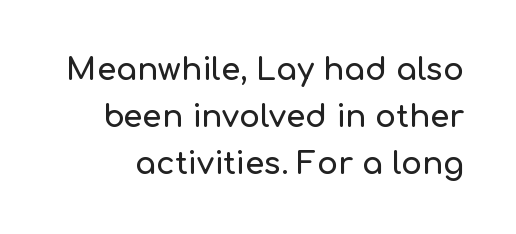
Q: Is the text italic (slanted)? A: No, it is upright.
Q: Is the typeface a serif or a sans-serif typeface? A: Sans-serif.
Q: Is the text underlined? A: No.
Q: Is the spacing between letters normal or unusually wide? A: Normal.
Q: Is the spacing between lines tight, normal or loose? A: Normal.
Q: Width (condensed, normal, or wide)? A: Normal.
Q: Stroke contrast? A: Low.
Q: x-height? A: Medium.
Q: Monospaced? A: No.
